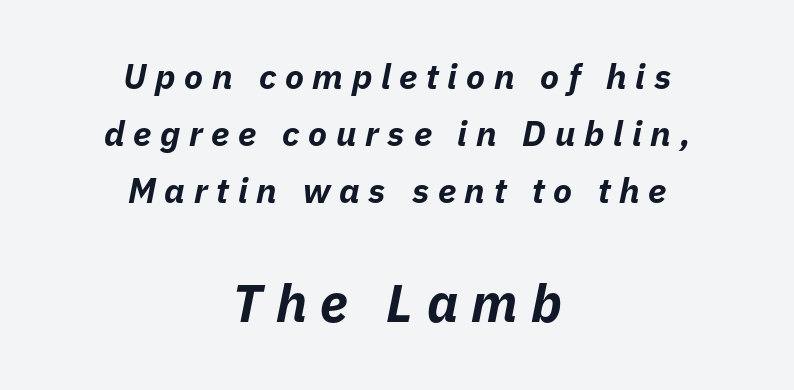
{"italic": "yes", "lean": "right", "slant_degrees": 11, "bold": "yes", "weight": "bold", "width": "normal", "stroke_contrast": "low", "x_height": "medium", "monospaced": "no", "underline": "no", "align": "center", "line_spacing": "normal", "line_spacing_ratio": 1.63, "letter_spacing": "wide", "letter_spacing_em": 0.25, "larger_block": "second", "size_ratio": 1.51, "glyph_px": 53}
